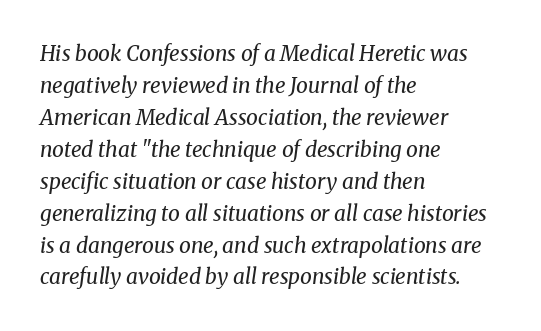
Q: Is the text bold? A: No.
Q: Is the text italic (slanted)? A: Yes, it leans right by about 8 degrees.
Q: Is the text underlined? A: No.
Q: How is the paragraph aligned? A: Left-aligned.
Q: Is the spacing between letters normal or unusually wide? A: Normal.
Q: Is the spacing between lines tight, normal or loose? A: Normal.
